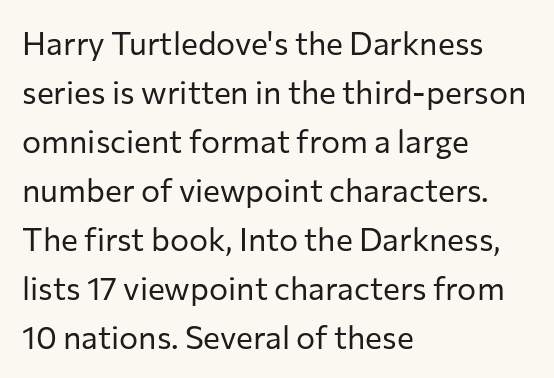
Q: Is the text bold? A: No.
Q: Is the text italic (slanted)? A: No, it is upright.
Q: Is the typeface a serif or a sans-serif typeface? A: Sans-serif.
Q: Is the text underlined? A: No.
Q: How is the paragraph aligned? A: Left-aligned.
Q: Is the spacing between letters normal or unusually wide? A: Normal.
Q: Is the spacing between lines tight, normal or loose? A: Normal.
Q: Width (condensed, normal, or wide)? A: Normal.
Q: Stroke contrast? A: Low.
Q: x-height? A: Medium.
Q: Monospaced? A: No.
